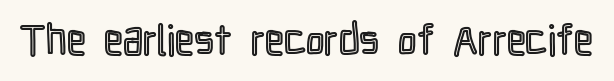
{"italic": "no", "width": "condensed", "x_height": "medium", "monospaced": "no", "underline": "no", "letter_spacing": "normal", "letter_spacing_em": 0.0, "glyph_px": 42}
